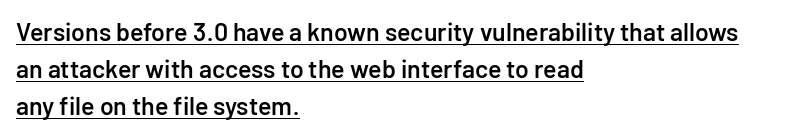
{"italic": "no", "bold": "semi", "underline": "yes", "align": "left", "line_spacing": "normal", "line_spacing_ratio": 1.49, "letter_spacing": "normal", "letter_spacing_em": 0.0, "glyph_px": 25}
